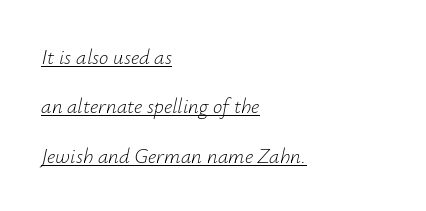
The image shows 21 px text type, italic (leaning right); set left-aligned, loose line spacing (2.35x), normal letter spacing, underlined.
